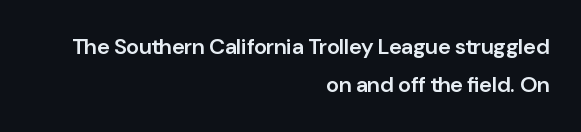
Q: Is the text bold? A: Semi-bold.
Q: Is the text italic (slanted)? A: No, it is upright.
Q: Is the text underlined? A: No.
Q: How is the paragraph aligned? A: Right-aligned.
Q: Is the spacing between letters normal or unusually wide? A: Normal.
